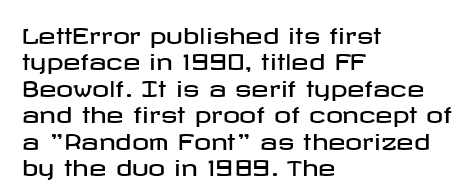
{"italic": "no", "underline": "no", "align": "left", "line_spacing": "normal", "line_spacing_ratio": 1.26, "letter_spacing": "normal", "letter_spacing_em": 0.0, "glyph_px": 21}
